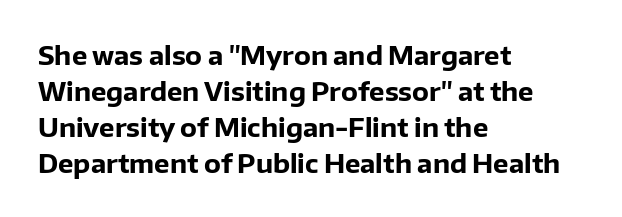
The image shows 26 px bold type, upright; set left-aligned, normal line spacing (1.38x), normal letter spacing, not underlined.
